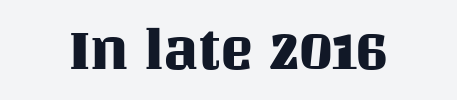
The image shows 56 px text type, upright; set normal letter spacing, not underlined; medium stroke contrast and a large x-height.
